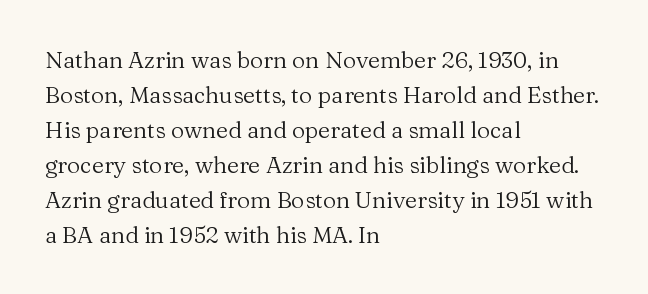
Q: Is the text bold? A: No.
Q: Is the text italic (slanted)? A: No, it is upright.
Q: Is the text underlined? A: No.
Q: How is the paragraph aligned? A: Left-aligned.
Q: Is the spacing between letters normal or unusually wide? A: Normal.
Q: Is the spacing between lines tight, normal or loose? A: Normal.
